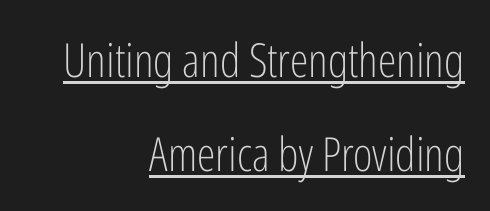
The image shows 47 px light, condensed sans-serif type, upright; set right-aligned, loose line spacing (2.0x), normal letter spacing, underlined; low stroke contrast and a medium x-height.
